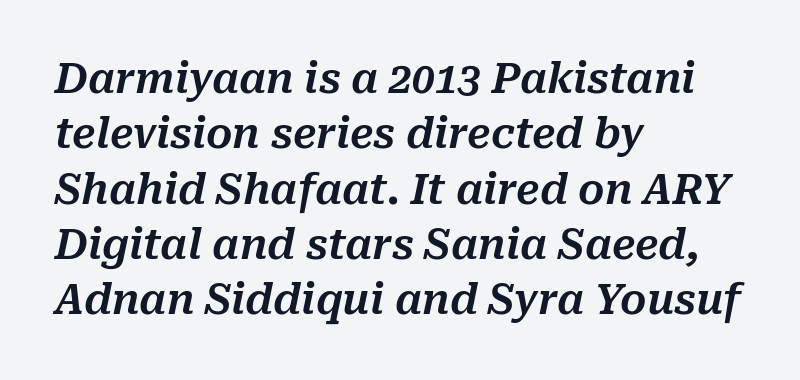
Left-aligned paragraph, ragged on the right. The space directly below the letters is spotless. You could not count columns in this text — the font is proportionally spaced. Each word holds together tightly as a unit, with standard inter-letter gaps. When letters slant like this, we call the style italic. The designer left line spacing at the default.
